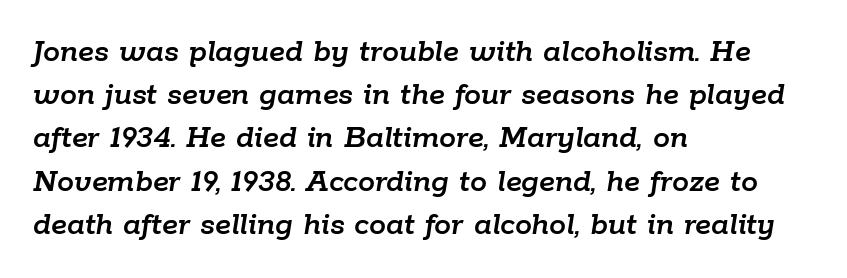
Q: Is the text italic (slanted)? A: Yes, it leans right by about 9 degrees.
Q: Is the text underlined? A: No.
Q: How is the paragraph aligned? A: Left-aligned.
Q: Is the spacing between letters normal or unusually wide? A: Normal.
Q: Is the spacing between lines tight, normal or loose? A: Normal.
Q: Width (condensed, normal, or wide)? A: Normal.
Q: Stroke contrast? A: Low.
Q: x-height? A: Medium.
Q: Monospaced? A: No.
